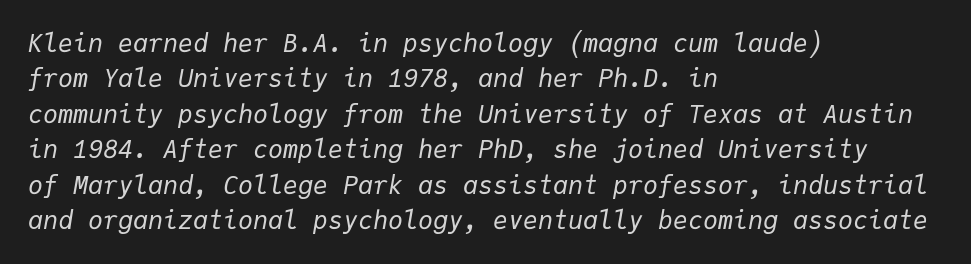
Q: Is the text bold? A: No.
Q: Is the text italic (slanted)? A: Yes, it leans right by about 9 degrees.
Q: Is the text underlined? A: No.
Q: How is the paragraph aligned? A: Left-aligned.
Q: Is the spacing between letters normal or unusually wide? A: Normal.
Q: Is the spacing between lines tight, normal or loose? A: Normal.
